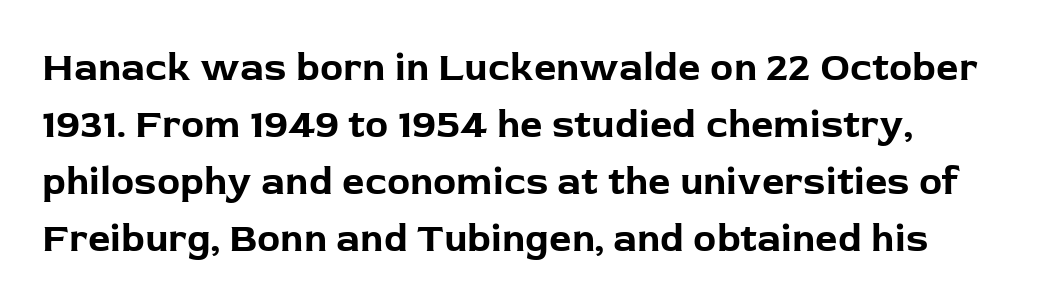
Posture: straight, roman, zero tilt. Type without underlining. Chunky letters — that's bold for sure. Whoever set this chose a conventional vertical rhythm. A typesetter would label this face a sans.
